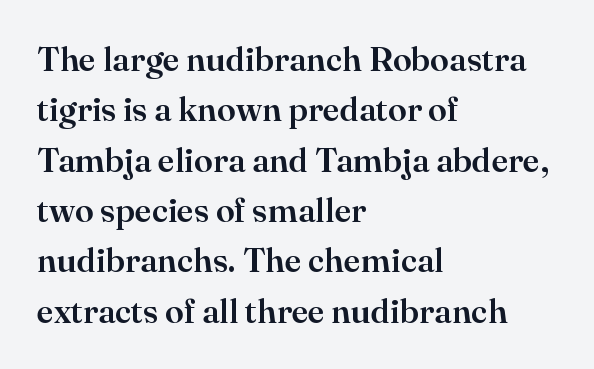
Q: Is the text italic (slanted)? A: No, it is upright.
Q: Is the typeface a serif or a sans-serif typeface? A: Serif.
Q: Is the text underlined? A: No.
Q: How is the paragraph aligned? A: Left-aligned.
Q: Is the spacing between letters normal or unusually wide? A: Normal.
Q: Is the spacing between lines tight, normal or loose? A: Normal.
Q: Width (condensed, normal, or wide)? A: Normal.
Q: Stroke contrast? A: High.
Q: x-height? A: Small.
Q: Monospaced? A: No.
